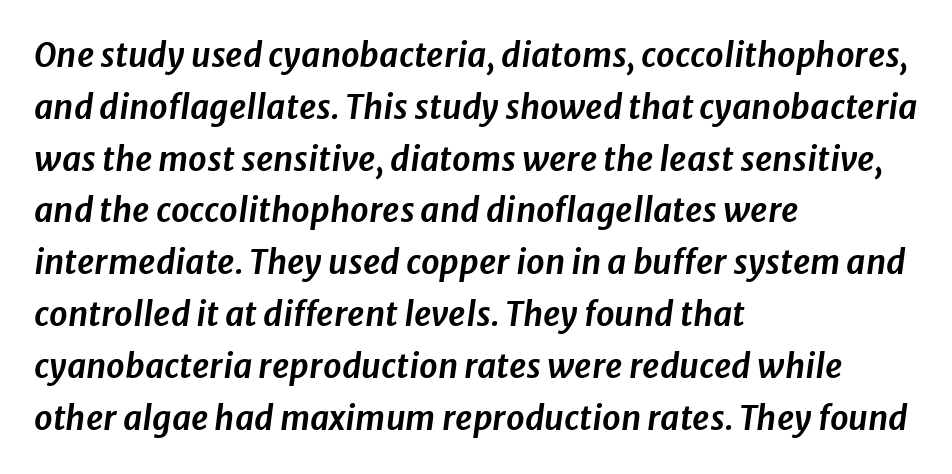
Q: Is the text italic (slanted)? A: Yes, it leans right by about 8 degrees.
Q: Is the text underlined? A: No.
Q: How is the paragraph aligned? A: Left-aligned.
Q: Is the spacing between letters normal or unusually wide? A: Normal.
Q: Is the spacing between lines tight, normal or loose? A: Normal.
Q: Width (condensed, normal, or wide)? A: Normal.
Q: Stroke contrast? A: Low.
Q: x-height? A: Medium.
Q: Monospaced? A: No.
